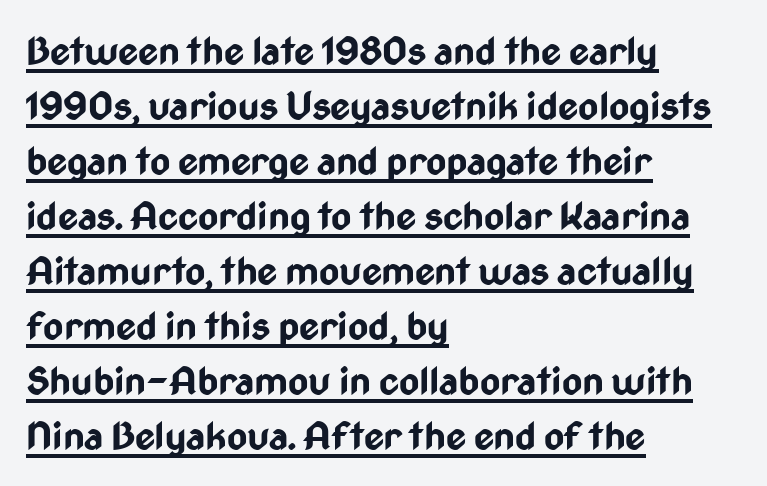
Q: Is the text bold? A: Yes.
Q: Is the text italic (slanted)? A: No, it is upright.
Q: Is the typeface a serif or a sans-serif typeface? A: Sans-serif.
Q: Is the text underlined? A: Yes.
Q: How is the paragraph aligned? A: Left-aligned.
Q: Is the spacing between letters normal or unusually wide? A: Normal.
Q: Is the spacing between lines tight, normal or loose? A: Normal.
Q: Width (condensed, normal, or wide)? A: Condensed.
Q: Stroke contrast? A: Low.
Q: x-height? A: Medium.
Q: Monospaced? A: No.
